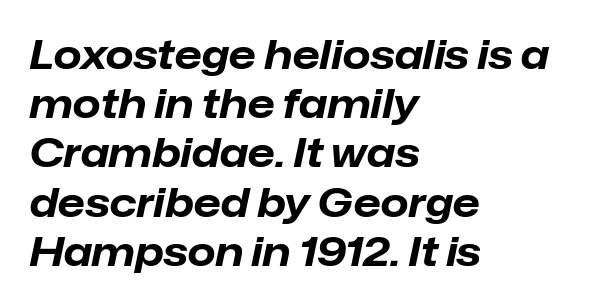
The image shows 40 px bold type, italic (leaning right); set left-aligned, line spacing 1.23x, normal letter spacing, not underlined; low stroke contrast and a medium x-height.
